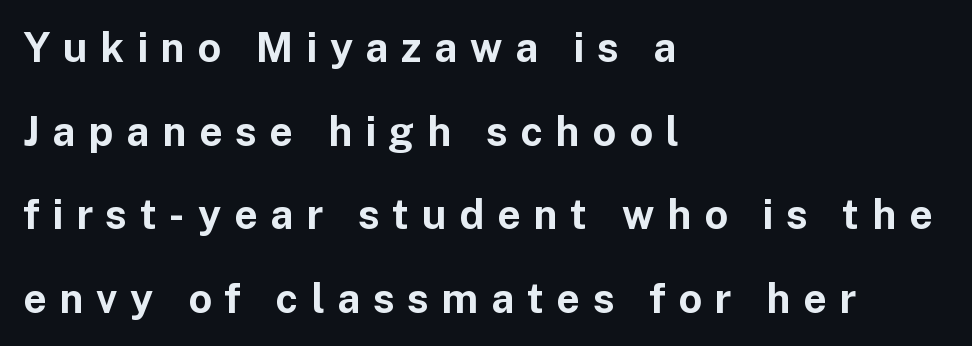
Q: Is the text bold? A: Yes.
Q: Is the text italic (slanted)? A: No, it is upright.
Q: Is the typeface a serif or a sans-serif typeface? A: Sans-serif.
Q: Is the text underlined? A: No.
Q: How is the paragraph aligned? A: Left-aligned.
Q: Is the spacing between letters normal or unusually wide? A: Unusually wide.
Q: Is the spacing between lines tight, normal or loose? A: Loose.
Q: Width (condensed, normal, or wide)? A: Normal.
Q: Stroke contrast? A: Low.
Q: x-height? A: Medium.
Q: Monospaced? A: No.
